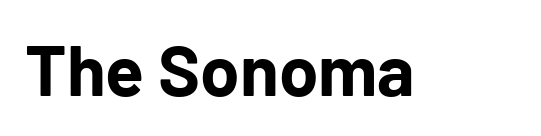
Q: Is the text bold? A: Yes.
Q: Is the text italic (slanted)? A: No, it is upright.
Q: Is the typeface a serif or a sans-serif typeface? A: Sans-serif.
Q: Is the text underlined? A: No.
Q: Is the spacing between letters normal or unusually wide? A: Normal.
Q: Width (condensed, normal, or wide)? A: Normal.
Q: Stroke contrast? A: Low.
Q: x-height? A: Medium.
Q: Monospaced? A: No.
